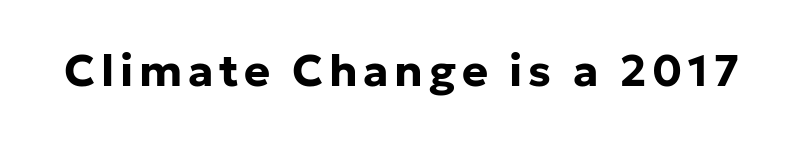
{"serif": "no", "italic": "no", "bold": "yes", "weight": "bold", "width": "normal", "stroke_contrast": "low", "x_height": "medium", "monospaced": "no", "underline": "no", "glyph_px": 44}
